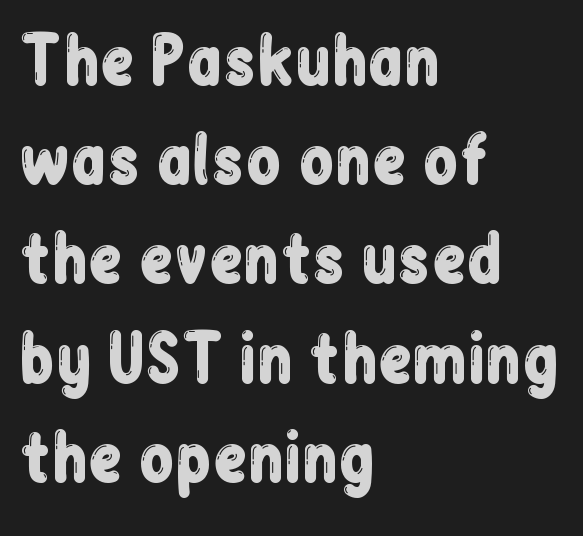
The image shows 64 px condensed sans-serif type, upright; set left-aligned, normal line spacing (1.55x), normal letter spacing, not underlined; low stroke contrast and a medium x-height.
